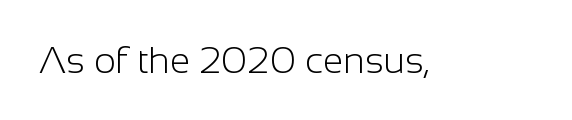
{"serif": "no", "italic": "no", "bold": "no", "weight": "light", "width": "normal", "stroke_contrast": "low", "x_height": "medium", "monospaced": "no", "underline": "no", "letter_spacing": "normal", "letter_spacing_em": 0.0, "glyph_px": 37}
